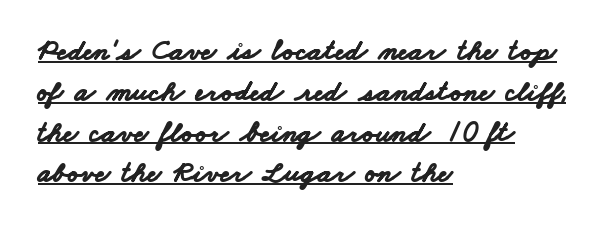
{"serif": "no", "bold": "yes", "weight": "bold", "width": "wide", "stroke_contrast": "low", "x_height": "small", "monospaced": "no", "underline": "yes", "align": "left", "line_spacing": "normal", "line_spacing_ratio": 1.36, "letter_spacing": "normal", "letter_spacing_em": 0.0, "glyph_px": 30}
